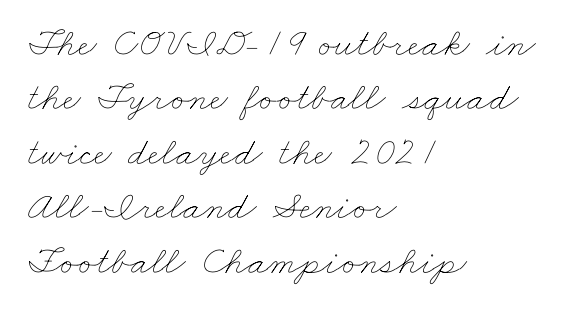
The image shows 40 px thin, wide type; set left-aligned, normal line spacing (1.36x), normal letter spacing, not underlined; low stroke contrast and a small x-height.
